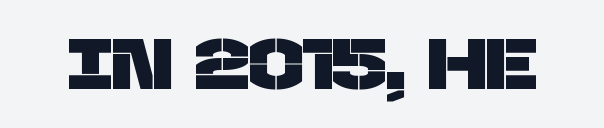
Q: Is the typeface a serif or a sans-serif typeface? A: Sans-serif.
Q: Is the text underlined? A: No.
Q: Is the spacing between letters normal or unusually wide? A: Normal.
Q: Width (condensed, normal, or wide)? A: Normal.
Q: Stroke contrast? A: Low.
Q: x-height? A: Large.
Q: Monospaced? A: No.
